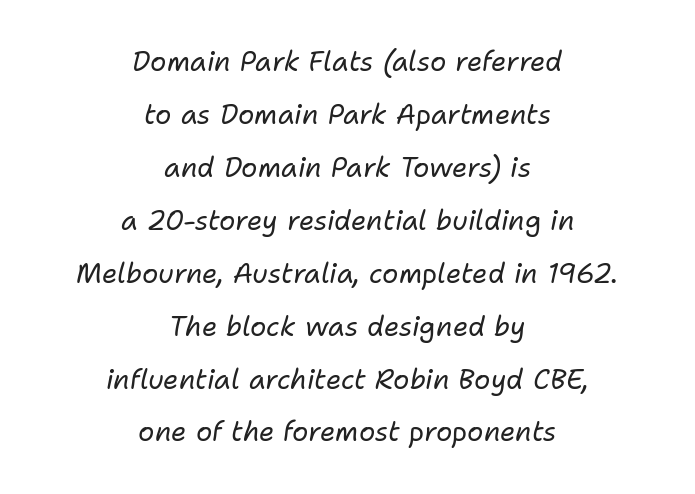
The letterforms sit at book weight or below. Looking at the ascenders, they clearly lean. If you measured baseline to baseline, you'd find a long distance. Unmarked baselines from the first word to the last.
